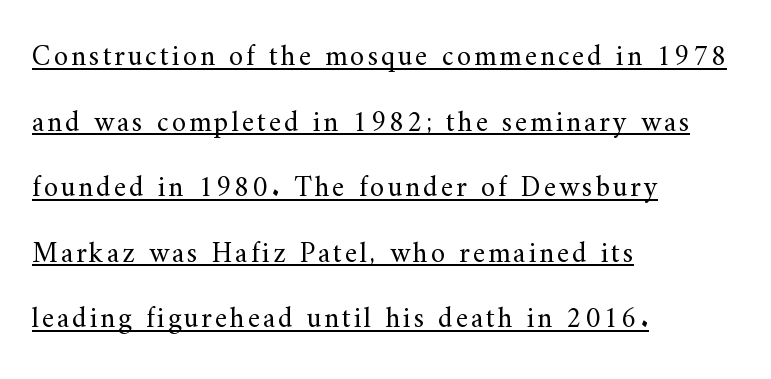
The lines are spread far apart with generous leading. Serif or sans? Serif — the stroke terminals have little feet. Heaviness? Minimal to ordinary, like unemphasized prose. No italicization has been applied; the sample stays upright. Each line of the rendering has a horizontal stroke beneath the glyphs. Is this a fixed-width face? No — the glyphs have proportional, varying widths.
